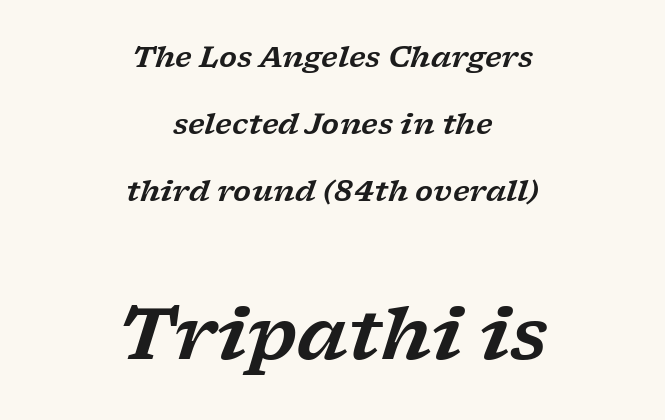
Q: Is the text italic (slanted)? A: Yes, it leans right by about 17 degrees.
Q: Is the typeface a serif or a sans-serif typeface? A: Serif.
Q: Is the text underlined? A: No.
Q: How is the paragraph aligned? A: Centered.
Q: Is the spacing between letters normal or unusually wide? A: Normal.
Q: Is the spacing between lines tight, normal or loose? A: Loose.
Q: Which block of text is set in a larger size, the first (top) or the second (bottom)? A: The second (bottom) one.
Q: Width (condensed, normal, or wide)? A: Wide.
Q: Stroke contrast? A: Low.
Q: x-height? A: Medium.
Q: Monospaced? A: No.
